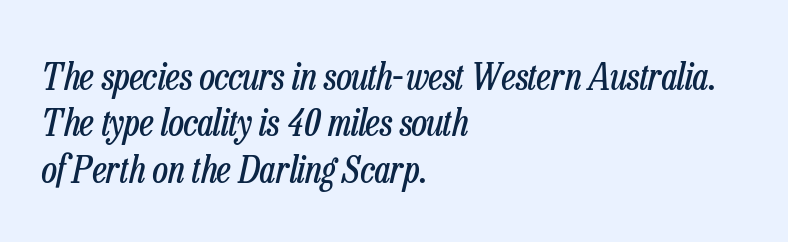
The image shows 38 px regular-weight, condensed type, italic (leaning right); set left-aligned, line spacing 1.22x, normal letter spacing, not underlined; low stroke contrast and a medium x-height.
